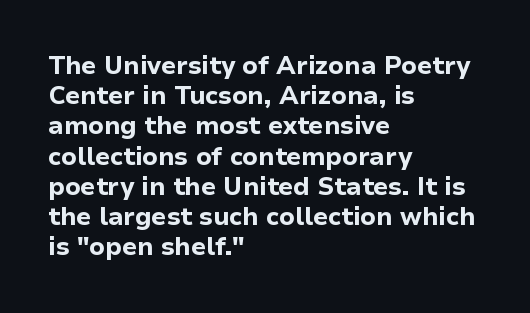
The image shows 25 px bold type, upright; set left-aligned, line spacing 1.21x, normal letter spacing, not underlined.
